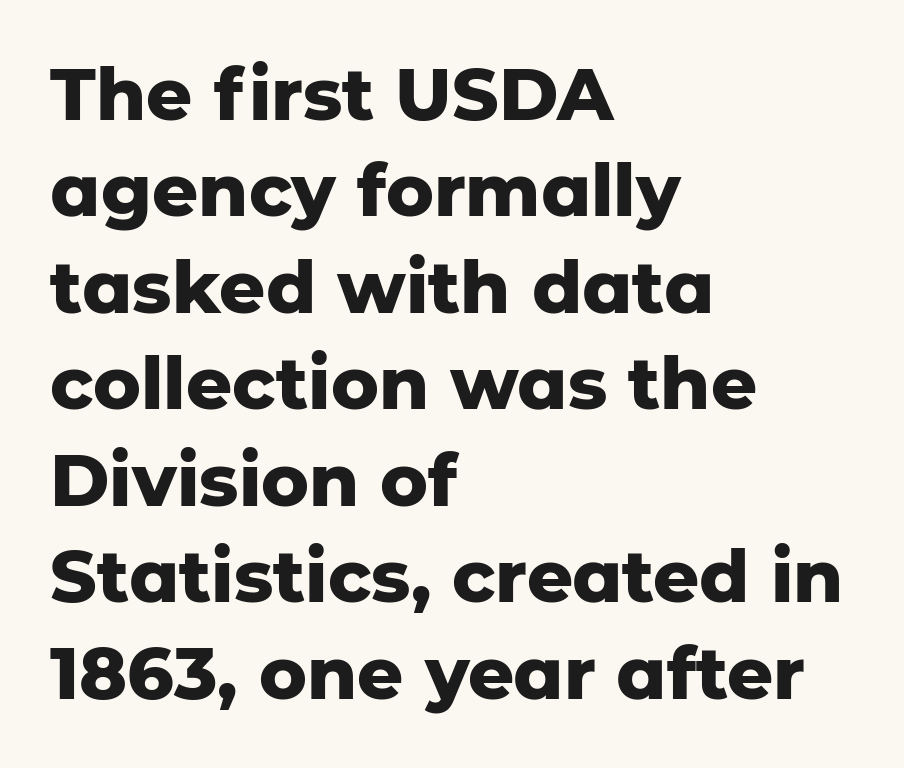
Q: Is the text bold? A: Yes.
Q: Is the text italic (slanted)? A: No, it is upright.
Q: Is the typeface a serif or a sans-serif typeface? A: Sans-serif.
Q: Is the text underlined? A: No.
Q: How is the paragraph aligned? A: Left-aligned.
Q: Is the spacing between letters normal or unusually wide? A: Normal.
Q: Is the spacing between lines tight, normal or loose? A: Normal.
Q: Width (condensed, normal, or wide)? A: Normal.
Q: Stroke contrast? A: Low.
Q: x-height? A: Medium.
Q: Monospaced? A: No.
